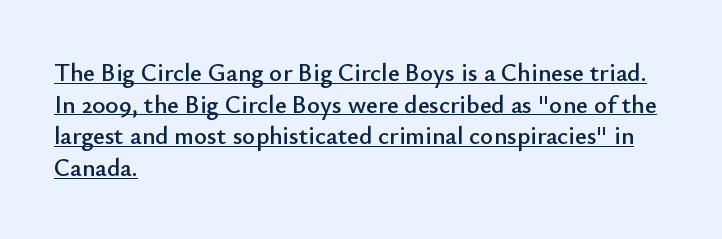
The image shows 25 px text type, upright; set left-aligned, normal line spacing (1.27x), normal letter spacing, underlined.
